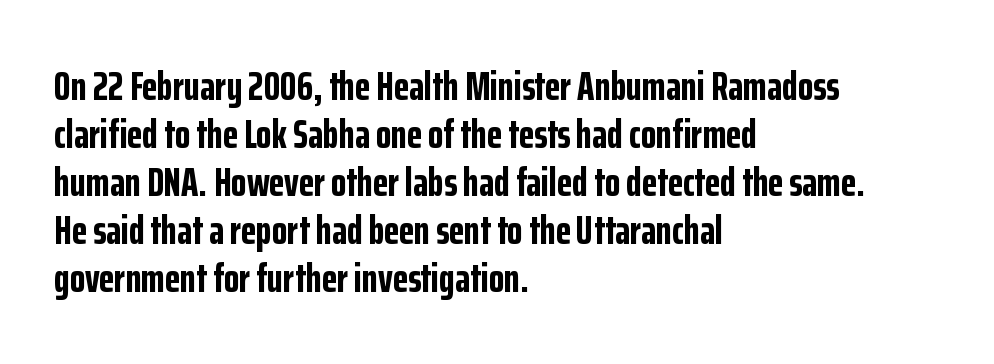
Check where the strokes stop: nothing finishes them off — pure sans. No extra tracking has been applied to these lines. The type sits square on the baseline with zero lean. Honestly, there is no underline to notice here at all.
